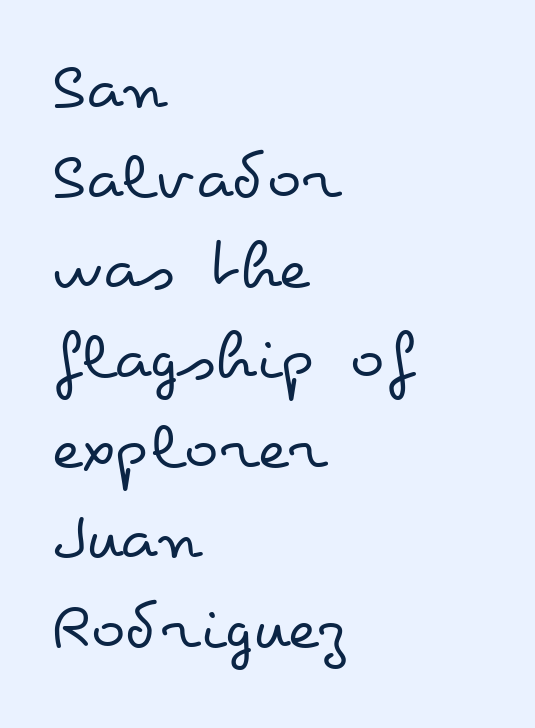
The image shows 72 px regular-weight, wide type, upright; set left-aligned, normal line spacing (1.25x), normal letter spacing, not underlined; low stroke contrast and a small x-height.
